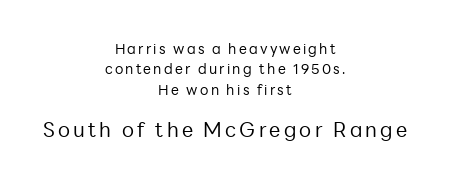
Plain, unruled lines of type. The lines in this sample share a center point and differ in where they start and stop. If you squint, the bottom block still reads clearly — it's the larger of the two. Summary of vertical rhythm: regular, with standard interline spacing.
